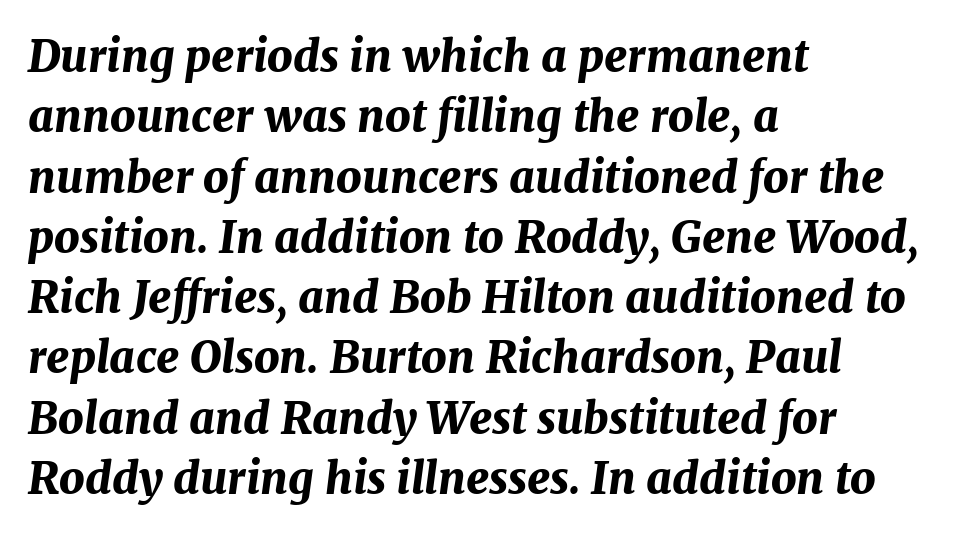
The image shows 44 px bold type, italic (leaning right); set left-aligned, normal line spacing (1.37x), normal letter spacing, not underlined; medium stroke contrast and a medium x-height.
